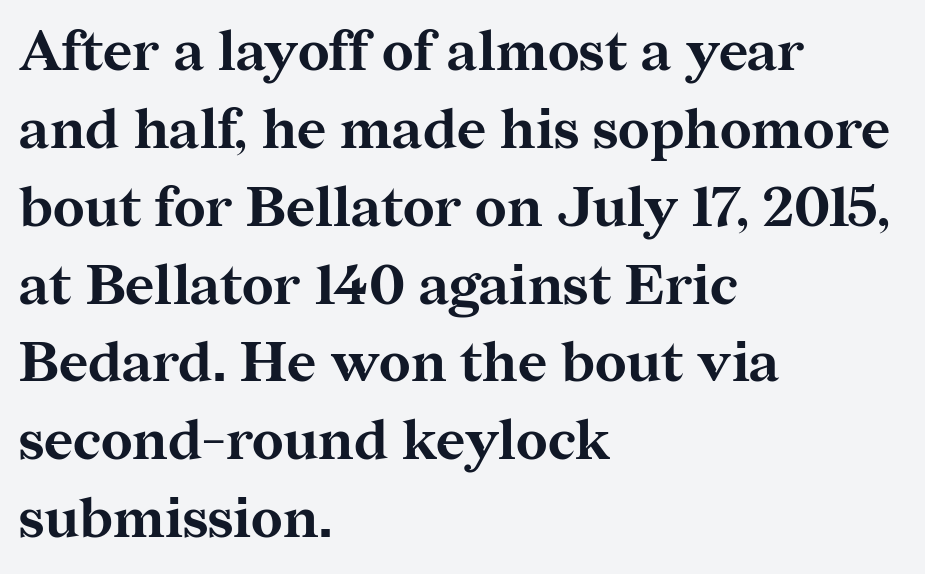
Q: Is the text bold? A: Yes.
Q: Is the text italic (slanted)? A: No, it is upright.
Q: Is the typeface a serif or a sans-serif typeface? A: Serif.
Q: Is the text underlined? A: No.
Q: How is the paragraph aligned? A: Left-aligned.
Q: Is the spacing between letters normal or unusually wide? A: Normal.
Q: Is the spacing between lines tight, normal or loose? A: Normal.
Q: Width (condensed, normal, or wide)? A: Normal.
Q: Stroke contrast? A: Medium.
Q: x-height? A: Medium.
Q: Monospaced? A: No.
